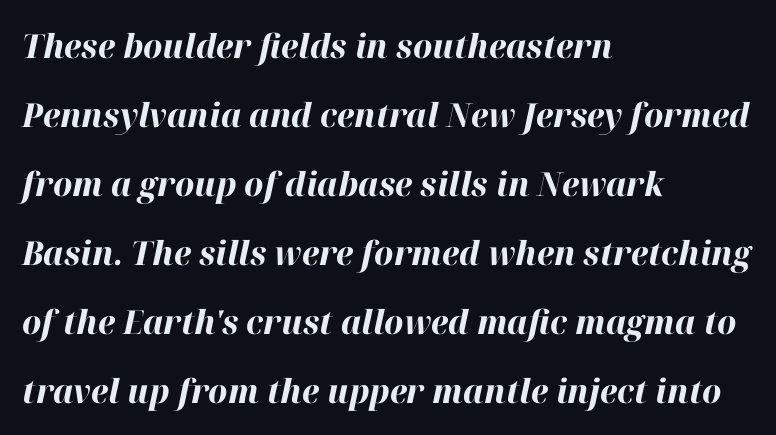
{"italic": "yes", "lean": "right", "slant_degrees": 12, "bold": "yes", "weight": "bold", "width": "normal", "stroke_contrast": "high", "x_height": "medium", "monospaced": "no", "underline": "no", "align": "left", "line_spacing": "loose", "line_spacing_ratio": 2.09, "letter_spacing": "normal", "letter_spacing_em": 0.0, "glyph_px": 33}
